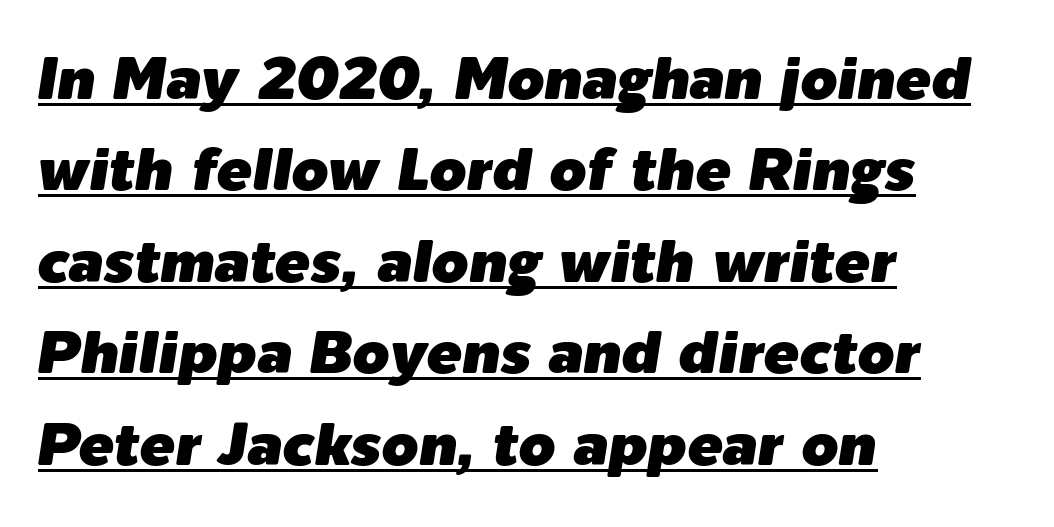
Q: Is the text italic (slanted)? A: Yes, it leans right by about 9 degrees.
Q: Is the text underlined? A: Yes.
Q: How is the paragraph aligned? A: Left-aligned.
Q: Is the spacing between letters normal or unusually wide? A: Normal.
Q: Is the spacing between lines tight, normal or loose? A: Normal.
Q: Width (condensed, normal, or wide)? A: Normal.
Q: Stroke contrast? A: Low.
Q: x-height? A: Medium.
Q: Monospaced? A: No.
